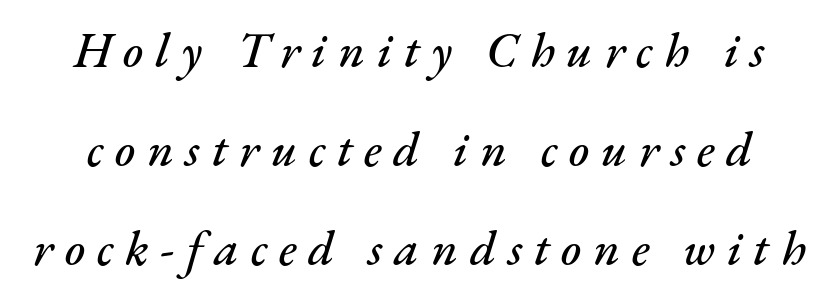
Q: Is the text italic (slanted)? A: Yes, it leans right by about 17 degrees.
Q: Is the text underlined? A: No.
Q: Is the spacing between letters normal or unusually wide? A: Unusually wide.
Q: Is the spacing between lines tight, normal or loose? A: Loose.
Q: Width (condensed, normal, or wide)? A: Normal.
Q: Stroke contrast? A: Medium.
Q: x-height? A: Small.
Q: Monospaced? A: No.
